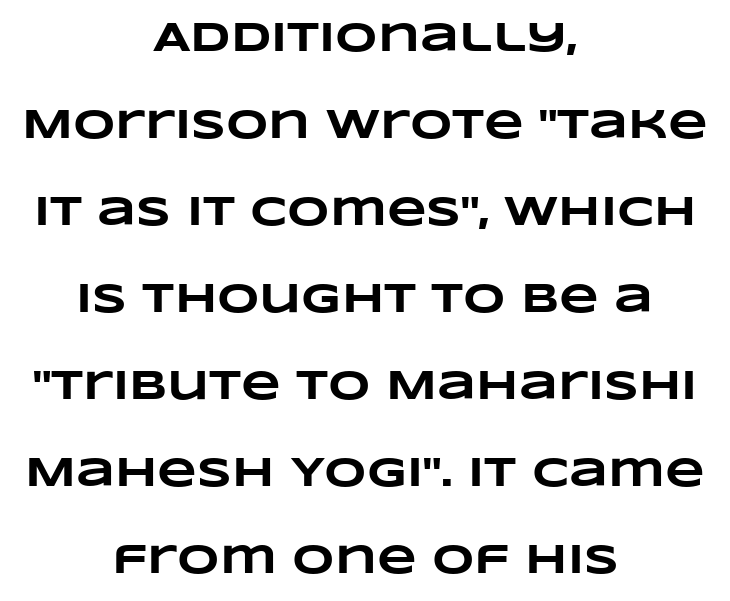
These lines are rendered in a variable-pitch font. Look at the tracking — it's just the regular setting, nothing added. A clean baseline with only descenders dipping below it. A great deal of white space separates one row of letters from the next. Alignment: centered.
